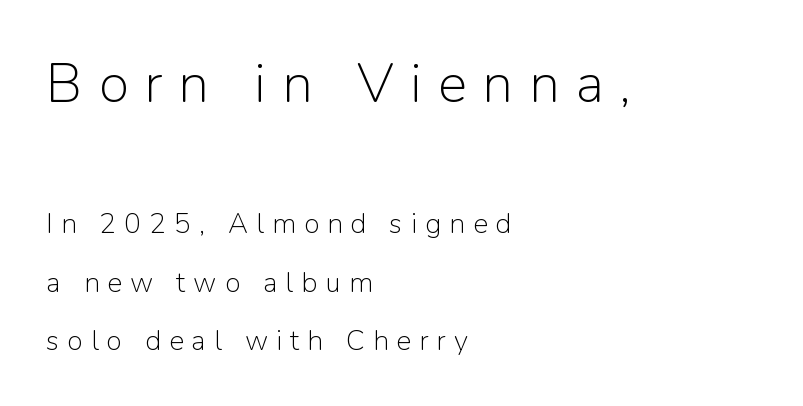
The font's upright variant was chosen for this text. Only glyphs here, with clear space below each row. Think of a printed novel: that variable character pitch is what you see here. The designer gave the opening block more size than the closing block.
